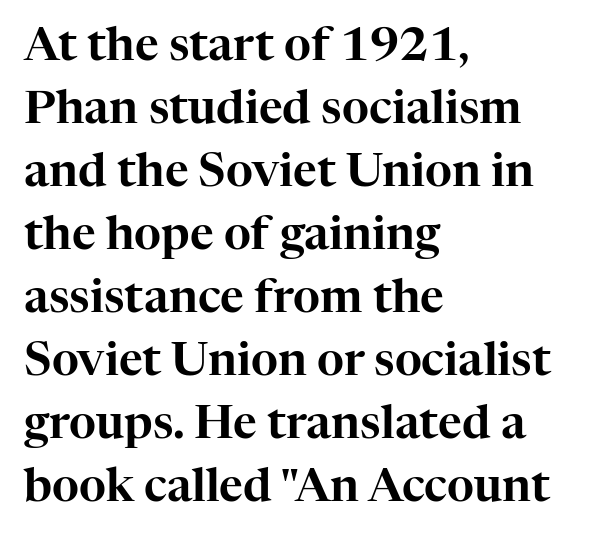
Which margin do the lines hug? The left one — the right edge is uneven. Does the type have serifs? Yes, each stem ends in a small foot. The passage shown is not underscored anywhere. Italic: no, the glyphs are upright roman. Honestly, the letter spacing is just normal — you wouldn't notice it. Is this a fixed-width face? No — the glyphs have proportional, varying widths.
